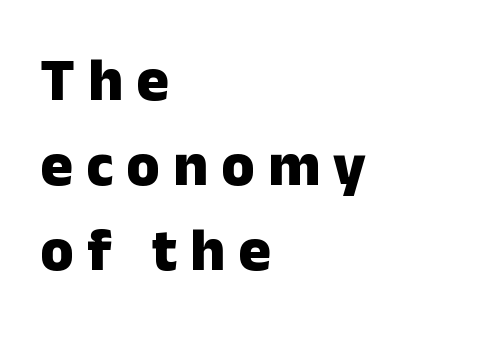
The image shows 61 px heavy sans-serif type, upright; set left-aligned, normal line spacing (1.39x), unusually wide letter spacing (+0.21 em), not underlined; low stroke contrast and a medium x-height.
